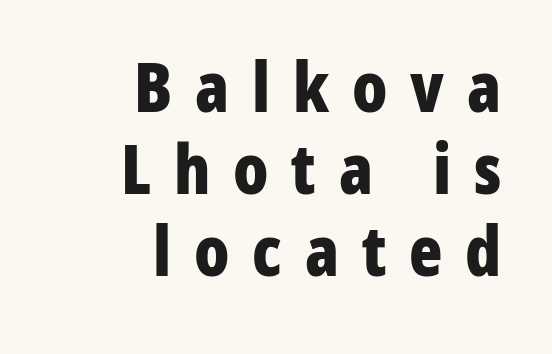
The image shows 69 px bold, condensed sans-serif type, upright; set right-aligned, line spacing 1.19x, unusually wide letter spacing (+0.33 em), not underlined; low stroke contrast and a medium x-height.
